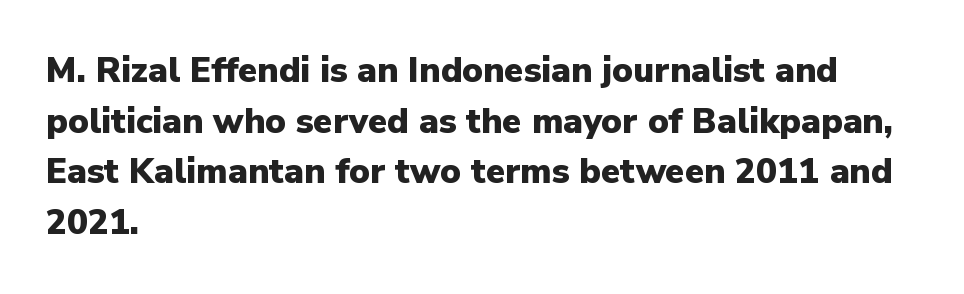
The text was rendered using a sans face with plain stroke endings. The passage shown is typed in a proportional face where columns would drift. No word sits above an underline. These lines sit exactly where default settings would place them. Quick note: not italic, upright. The type is set solid horizontally, with unmodified tracking.
